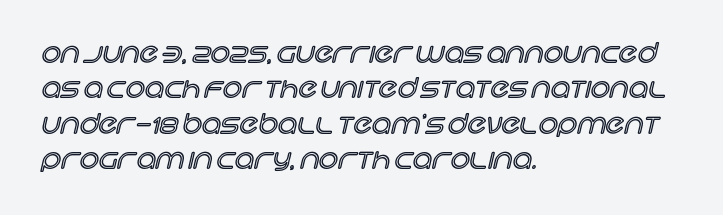
{"underline": "no", "align": "left", "line_spacing": "normal", "line_spacing_ratio": 1.31, "letter_spacing": "normal", "letter_spacing_em": 0.0, "glyph_px": 27}
